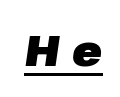
{"italic": "yes", "lean": "right", "slant_degrees": 8, "bold": "yes", "weight": "heavy", "width": "normal", "stroke_contrast": "low", "x_height": "medium", "monospaced": "no", "underline": "yes", "letter_spacing": "wide", "letter_spacing_em": 0.28, "glyph_px": 44}
